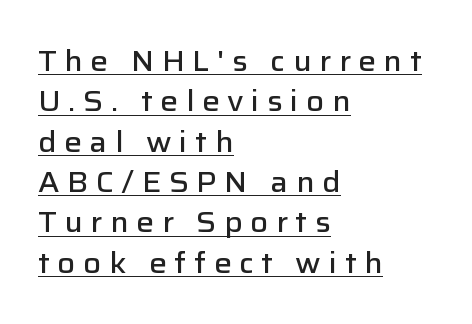
{"serif": "no", "italic": "no", "bold": "semi", "weight": "semibold", "width": "normal", "stroke_contrast": "low", "x_height": "medium", "monospaced": "no", "underline": "yes", "align": "left", "line_spacing": "normal", "line_spacing_ratio": 1.39, "letter_spacing": "wide", "letter_spacing_em": 0.27, "glyph_px": 29}
